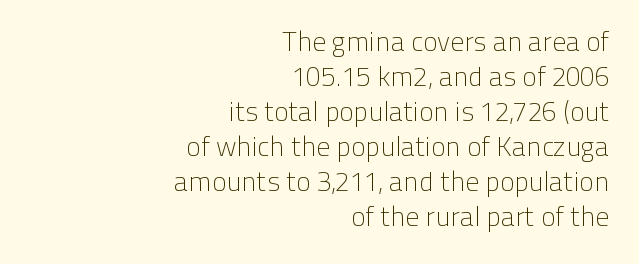
The image shows 27 px text type, upright; set right-aligned, normal line spacing (1.3x), normal letter spacing, not underlined.
